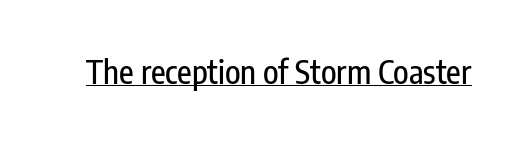
Q: Is the text italic (slanted)? A: No, it is upright.
Q: Is the typeface a serif or a sans-serif typeface? A: Sans-serif.
Q: Is the text underlined? A: Yes.
Q: Is the spacing between letters normal or unusually wide? A: Normal.
Q: Width (condensed, normal, or wide)? A: Condensed.
Q: Stroke contrast? A: Low.
Q: x-height? A: Medium.
Q: Monospaced? A: No.
